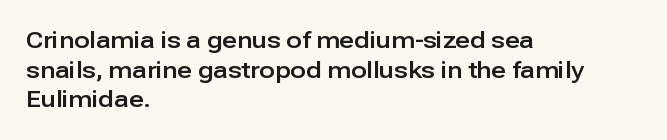
Q: Is the text italic (slanted)? A: No, it is upright.
Q: Is the text underlined? A: No.
Q: How is the paragraph aligned? A: Left-aligned.
Q: Is the spacing between letters normal or unusually wide? A: Normal.
Q: Is the spacing between lines tight, normal or loose? A: Normal.
